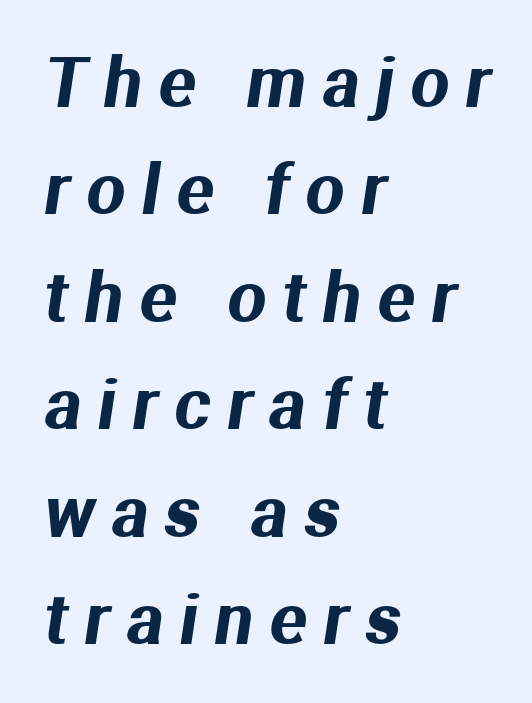
The image shows 68 px sans-serif type; set left-aligned, normal line spacing (1.58x), unusually wide letter spacing (+0.25 em), not underlined; medium stroke contrast and a medium x-height.
